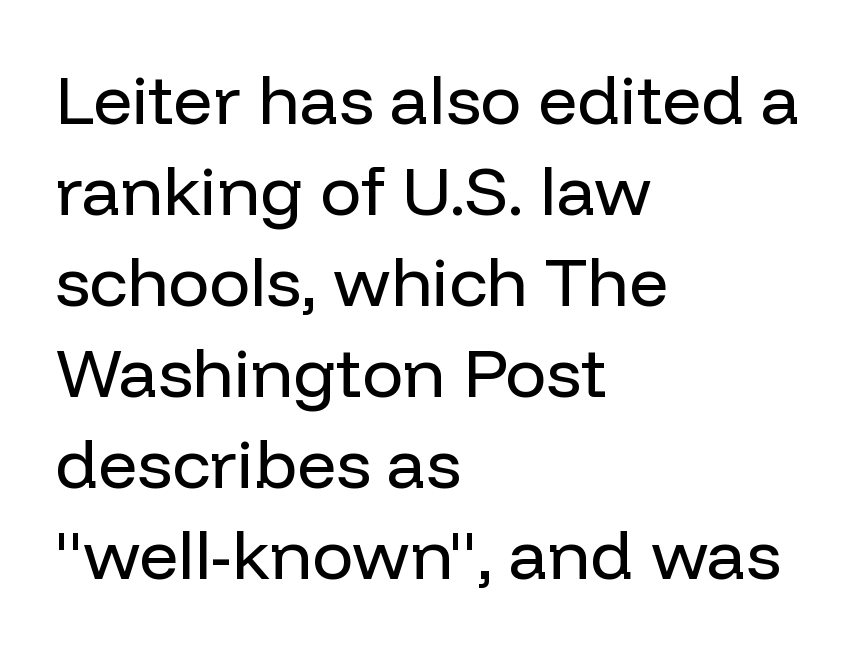
The image shows 69 px regular-weight sans-serif type, upright; set left-aligned, normal line spacing (1.32x), normal letter spacing, not underlined; low stroke contrast and a medium x-height.
